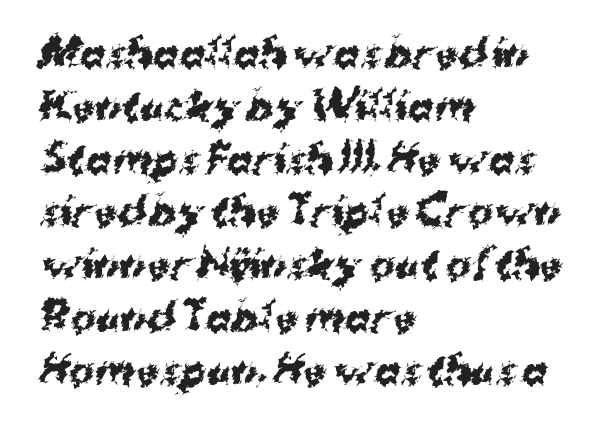
The image shows 38 px bold sans-serif type; set left-aligned, normal line spacing (1.39x), normal letter spacing, not underlined; medium stroke contrast and a medium x-height.
